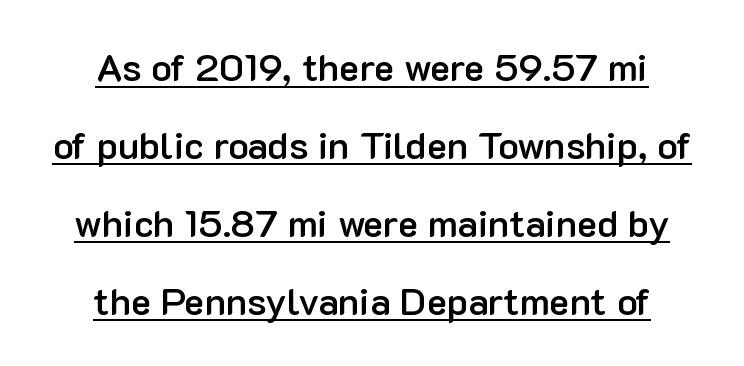
{"serif": "no", "italic": "no", "bold": "semi", "weight": "semibold", "width": "normal", "stroke_contrast": "low", "x_height": "medium", "monospaced": "no", "underline": "yes", "align": "center", "line_spacing": "loose", "line_spacing_ratio": 2.05, "letter_spacing": "normal", "letter_spacing_em": 0.0, "glyph_px": 38}
